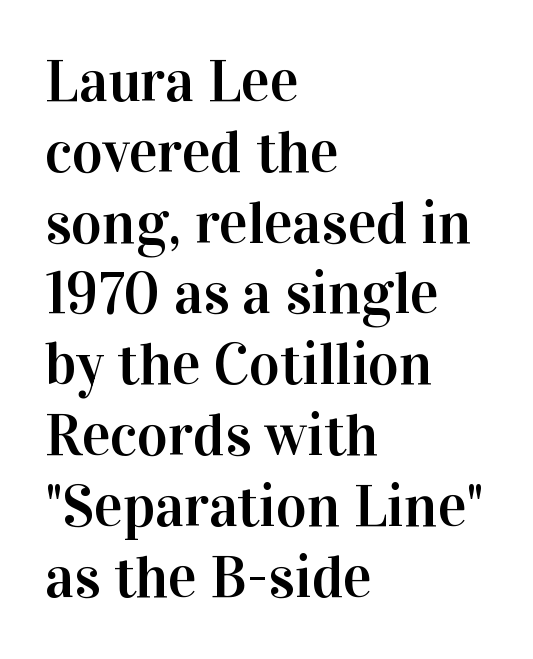
The lines are quadded left. Underlining? Definitely not there. In terms of letterform style, serifs are clearly present. Looks like regular typesetting: each glyph gets only the width it needs. Default kerning and tracking; the words read as compact shapes.
